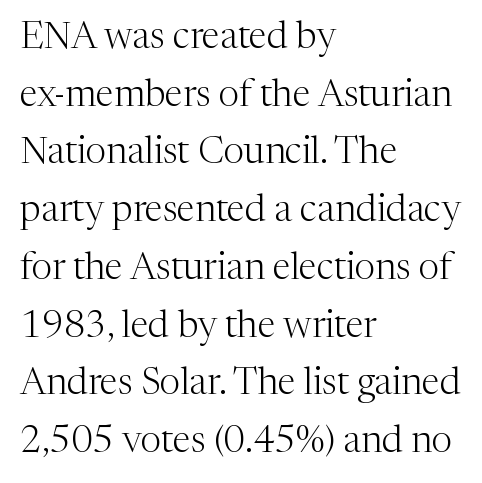
Does the leading feel generous? No, just average. A clean baseline with only descenders dipping below it. Observe the ordinary spacing: letters are neighbours, not strangers. Think of a printed novel: that variable character pitch is what you see here. The lines are quadded left. Look at the bottom of the vertical strokes: they flare into serifs here.
